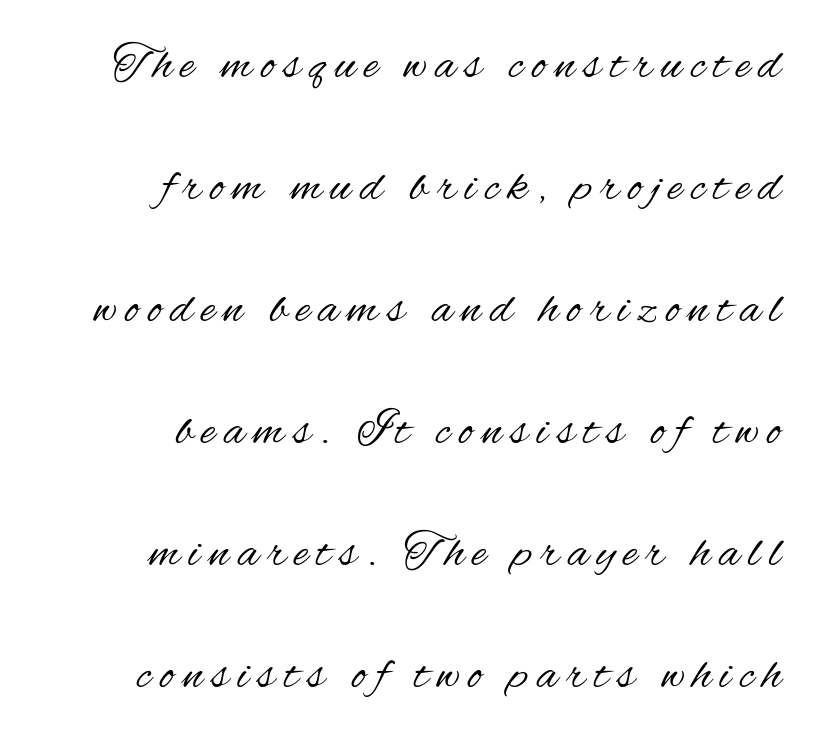
{"serif": "no", "bold": "no", "weight": "regular", "width": "condensed", "stroke_contrast": "medium", "x_height": "small", "monospaced": "no", "underline": "no", "align": "right", "line_spacing": "loose", "line_spacing_ratio": 2.49, "glyph_px": 49}
